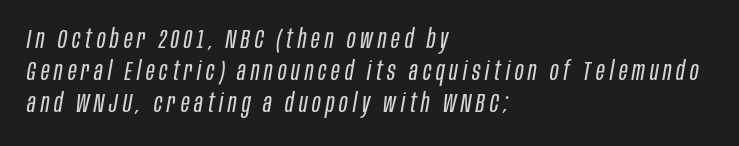
The image shows 26 px text type, italic (leaning right); set left-aligned, line spacing 1.23x, not underlined.
